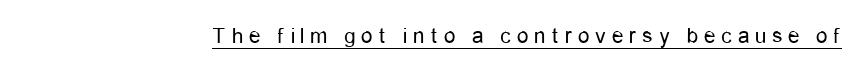
{"italic": "no", "bold": "no", "underline": "yes", "letter_spacing": "wide", "letter_spacing_em": 0.25, "glyph_px": 23}
